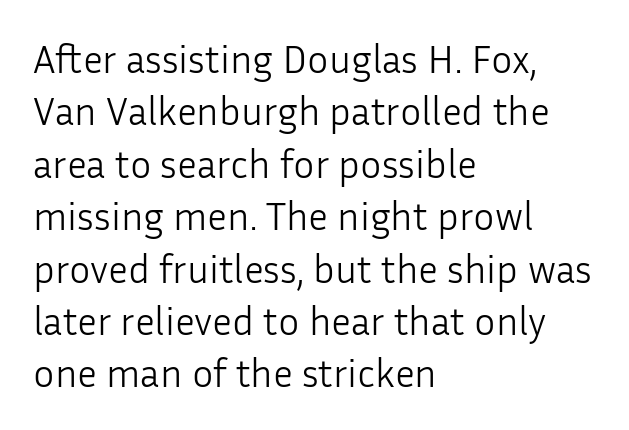
The image shows 40 px light sans-serif type, upright; set left-aligned, normal line spacing (1.31x), normal letter spacing, not underlined; low stroke contrast and a medium x-height.
